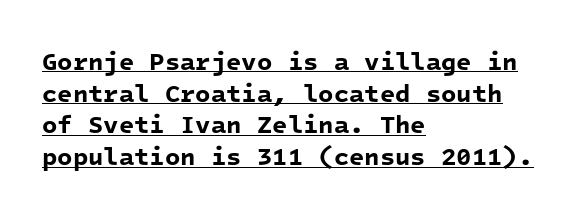
The image shows 25 px bold type; set left-aligned, normal line spacing (1.27x), normal letter spacing, underlined.
